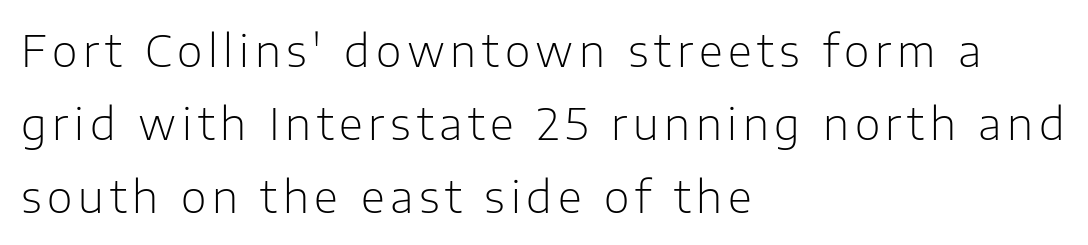
{"serif": "no", "italic": "no", "bold": "no", "weight": "light", "width": "normal", "stroke_contrast": "low", "x_height": "medium", "monospaced": "no", "underline": "no", "align": "left", "line_spacing": "normal", "line_spacing_ratio": 1.66, "glyph_px": 44}
